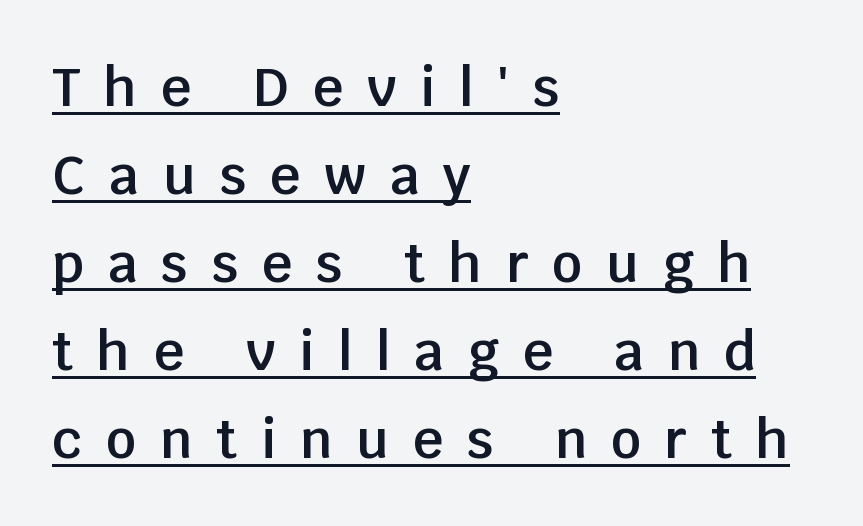
The image shows 53 px semibold sans-serif type, upright; set left-aligned, normal line spacing (1.66x), unusually wide letter spacing (+0.45 em), underlined; low stroke contrast and a large x-height.
